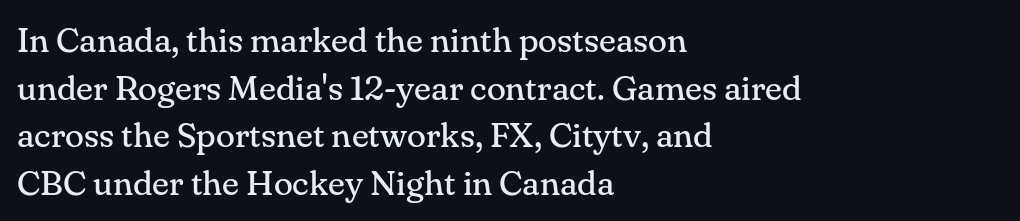
The image shows 35 px regular-weight serif type, upright; set left-aligned, normal line spacing (1.36x), normal letter spacing, not underlined; medium stroke contrast and a small x-height.
